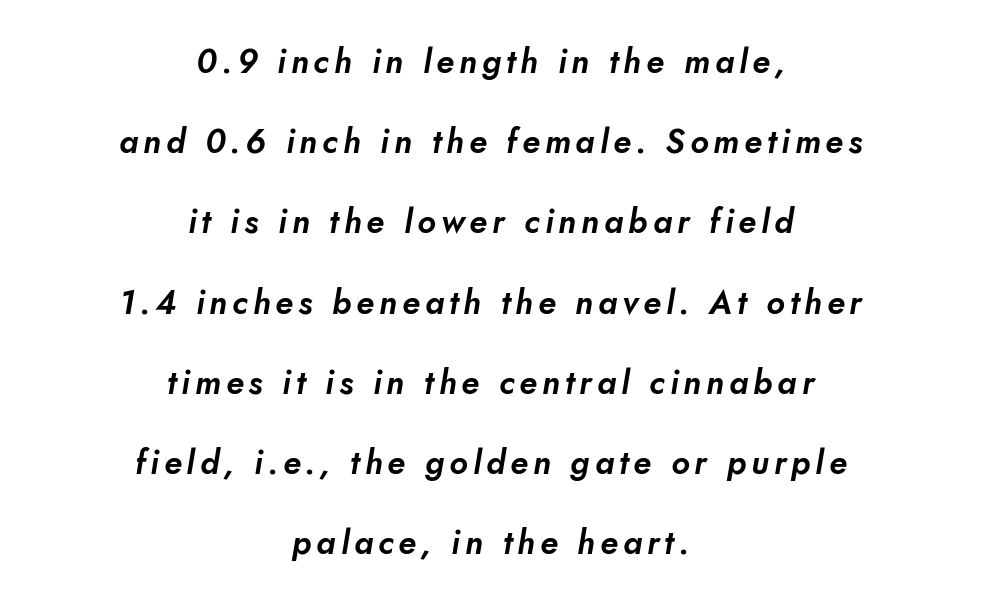
Character widths vary here, with narrow letters taking less room than wide ones. What kind of face is this? One without serifs — a sans. Every row of glyphs is offset so its center matches the block's center. Beneath every word, the page is bare. Rows of type keep a wide berth in the vertical direction.
